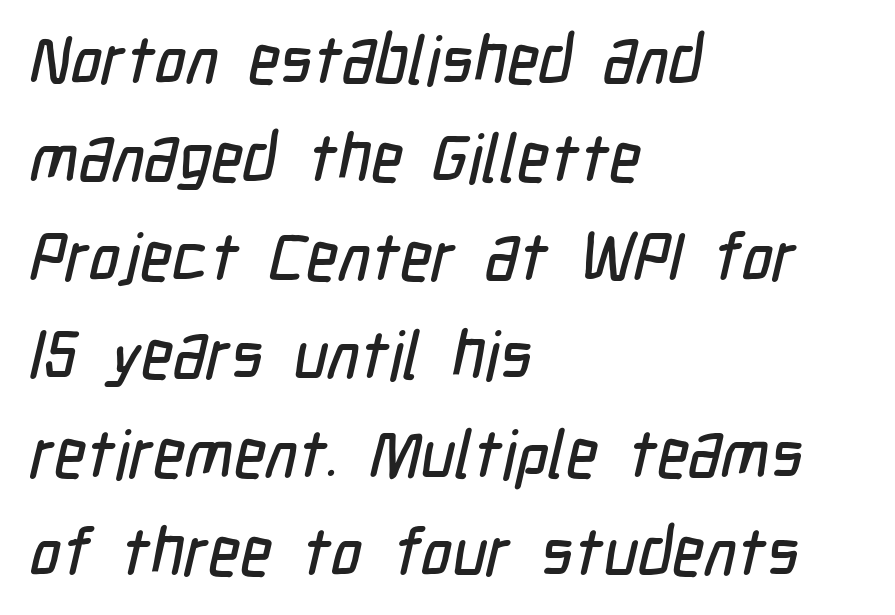
Q: Is the typeface a serif or a sans-serif typeface? A: Sans-serif.
Q: Is the text underlined? A: No.
Q: How is the paragraph aligned? A: Left-aligned.
Q: Is the spacing between letters normal or unusually wide? A: Normal.
Q: Is the spacing between lines tight, normal or loose? A: Normal.
Q: Width (condensed, normal, or wide)? A: Condensed.
Q: Stroke contrast? A: Low.
Q: x-height? A: Medium.
Q: Monospaced? A: No.
